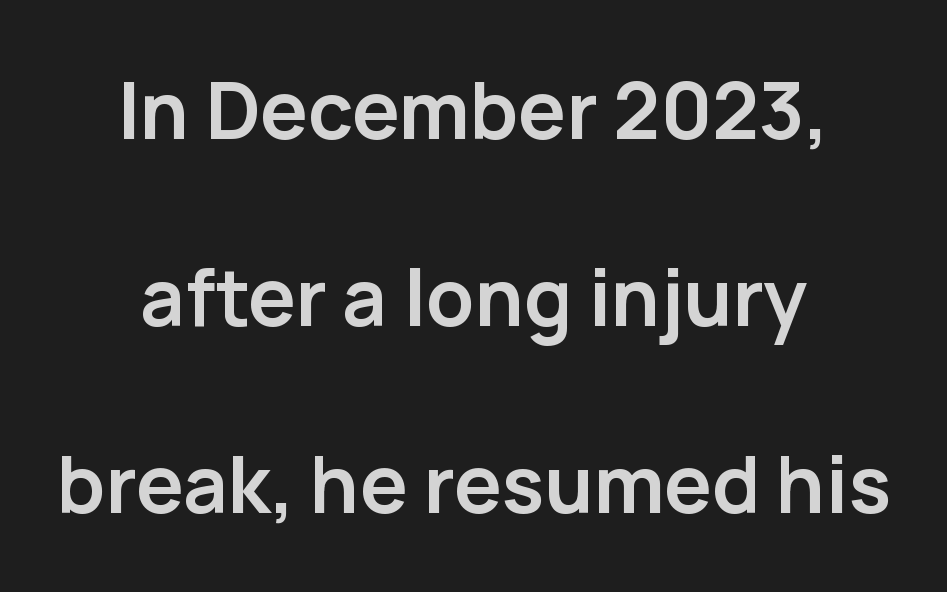
Letter spacing: default. Typographic density is high because the face is bold. You could not count columns in this text — the font is proportionally spaced. Rule under the text: the space is simply empty.
